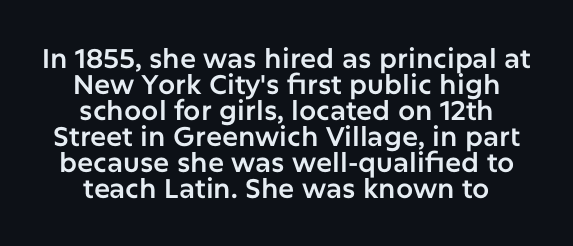
Q: Is the text italic (slanted)? A: No, it is upright.
Q: Is the text underlined? A: No.
Q: How is the paragraph aligned? A: Centered.
Q: Is the spacing between letters normal or unusually wide? A: Normal.
Q: Is the spacing between lines tight, normal or loose? A: Tight.
